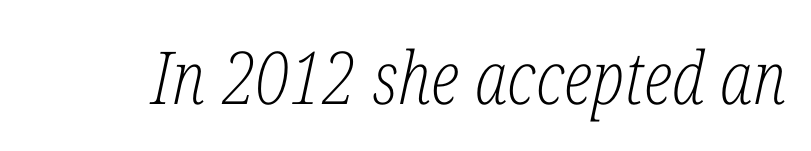
The image shows 73 px light, condensed serif type, italic (leaning right); set normal letter spacing, not underlined; low stroke contrast and a medium x-height.
